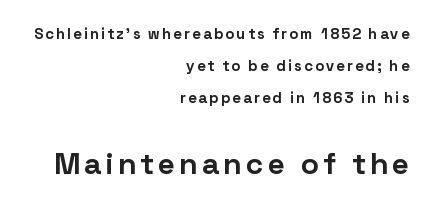
These lines are set flush right with a ragged left edge. Descenders are the only things crossing below the line. You could not count columns in this text — the font is proportionally spaced. You can tell it's not italic because the verticals are truly vertical.
